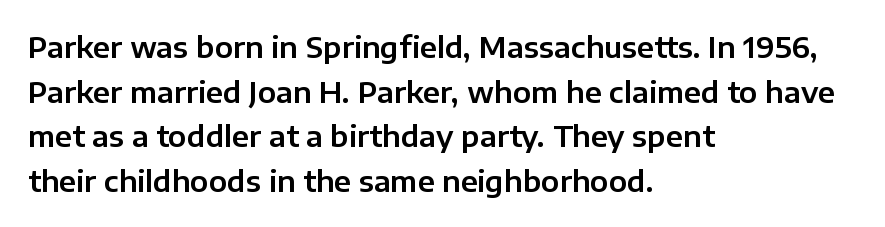
{"serif": "no", "italic": "no", "width": "normal", "stroke_contrast": "low", "x_height": "medium", "monospaced": "no", "underline": "no", "align": "left", "line_spacing": "normal", "line_spacing_ratio": 1.54, "letter_spacing": "normal", "letter_spacing_em": 0.0, "glyph_px": 29}
